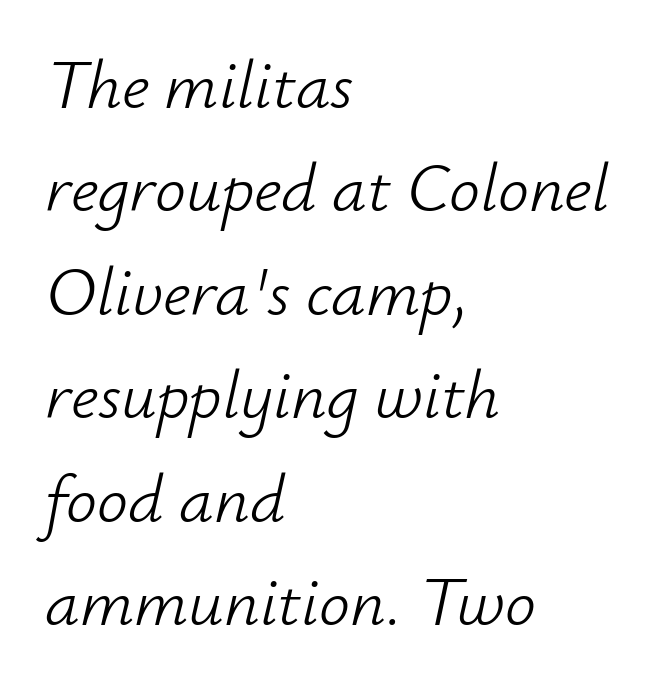
Nobody drew a line under any word here. Successive baselines arrive at the customary interval. Note the varied advance widths — an 'i' is clearly narrower than an 'm'. Weight: not bold — regular or lighter.
